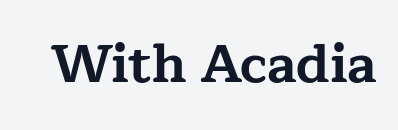
{"serif": "yes", "italic": "no", "bold": "yes", "weight": "bold", "width": "wide", "stroke_contrast": "low", "x_height": "medium", "monospaced": "no", "underline": "no", "letter_spacing": "normal", "letter_spacing_em": 0.0, "glyph_px": 53}
